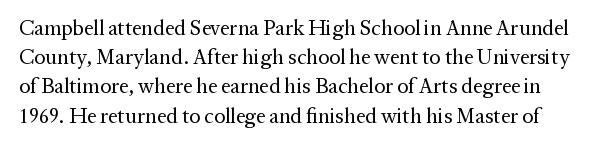
Q: Is the text bold? A: No.
Q: Is the text italic (slanted)? A: No, it is upright.
Q: Is the text underlined? A: No.
Q: Is the spacing between letters normal or unusually wide? A: Normal.
Q: Is the spacing between lines tight, normal or loose? A: Normal.
